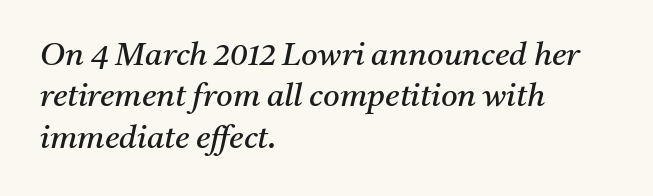
The image shows 32 px regular-weight serif type, italic (leaning right); set left-aligned, normal line spacing (1.29x), normal letter spacing, not underlined; medium stroke contrast and a medium x-height.
